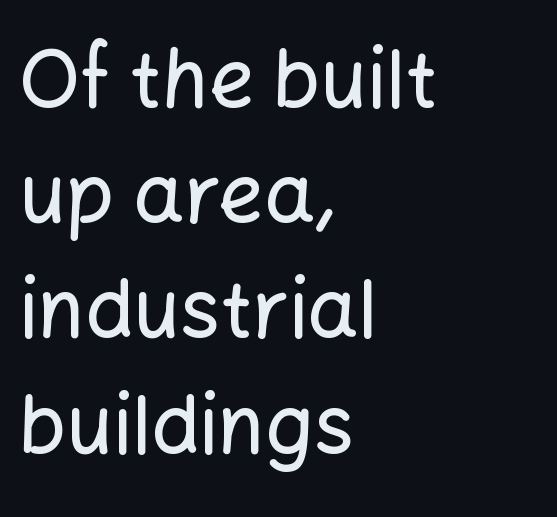
{"serif": "no", "italic": "no", "width": "normal", "stroke_contrast": "low", "x_height": "medium", "monospaced": "no", "underline": "no", "align": "left", "line_spacing": "normal", "line_spacing_ratio": 1.44, "letter_spacing": "normal", "letter_spacing_em": 0.0, "glyph_px": 80}
